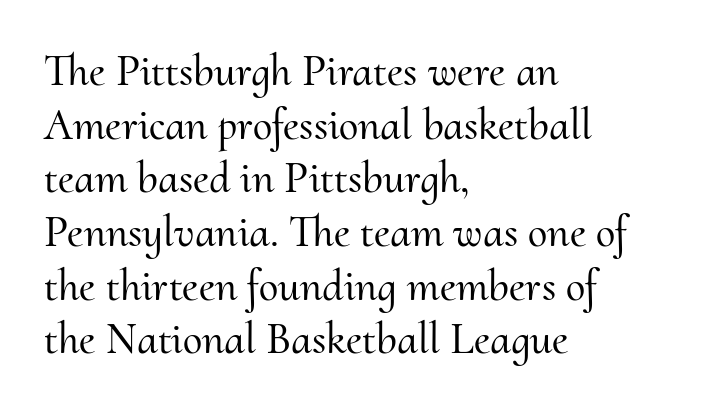
The image shows 44 px serif type, upright; set left-aligned, line spacing 1.22x, normal letter spacing, not underlined; medium stroke contrast and a small x-height.
